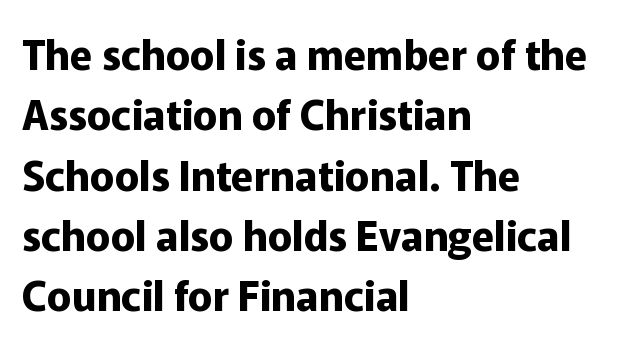
Q: Is the text bold? A: Yes.
Q: Is the text italic (slanted)? A: No, it is upright.
Q: Is the typeface a serif or a sans-serif typeface? A: Sans-serif.
Q: Is the text underlined? A: No.
Q: How is the paragraph aligned? A: Left-aligned.
Q: Is the spacing between letters normal or unusually wide? A: Normal.
Q: Is the spacing between lines tight, normal or loose? A: Normal.
Q: Width (condensed, normal, or wide)? A: Normal.
Q: Stroke contrast? A: Low.
Q: x-height? A: Medium.
Q: Monospaced? A: No.
